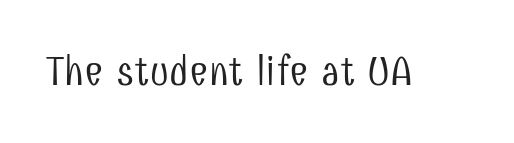
{"serif": "no", "italic": "no", "bold": "no", "weight": "light", "width": "condensed", "stroke_contrast": "low", "x_height": "medium", "monospaced": "no", "underline": "no", "letter_spacing": "normal", "letter_spacing_em": 0.0, "glyph_px": 42}
